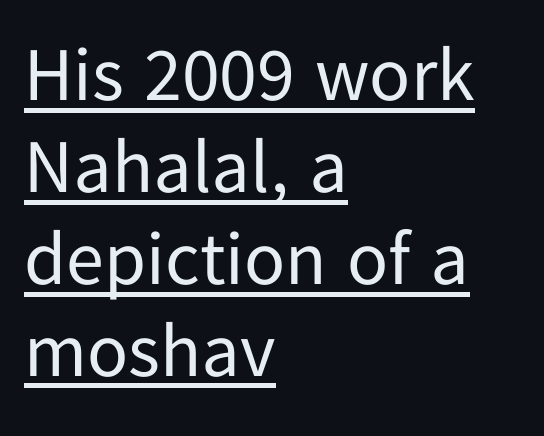
{"serif": "no", "italic": "no", "bold": "no", "weight": "regular", "width": "normal", "stroke_contrast": "low", "x_height": "medium", "monospaced": "no", "underline": "yes", "align": "left", "line_spacing_ratio": 1.21, "letter_spacing": "normal", "letter_spacing_em": 0.0, "glyph_px": 76}
